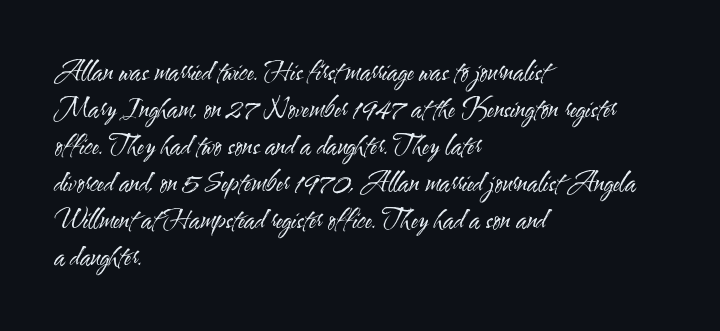
{"bold": "no", "underline": "no", "align": "left", "line_spacing": "normal", "line_spacing_ratio": 1.42, "letter_spacing": "normal", "letter_spacing_em": 0.0, "glyph_px": 26}
